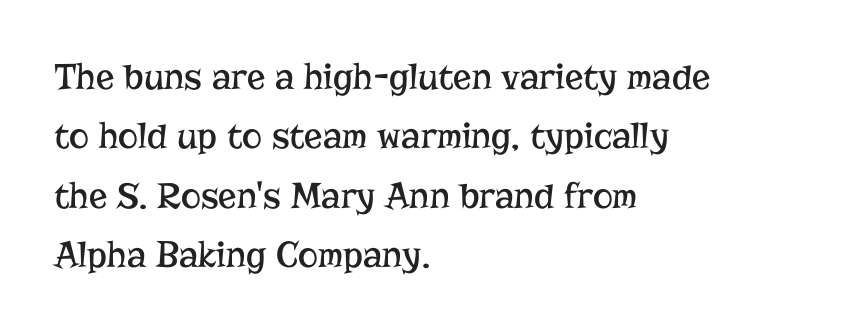
The image shows 38 px regular-weight serif type, upright; set left-aligned, normal line spacing (1.56x), normal letter spacing, not underlined; low stroke contrast and a medium x-height.
